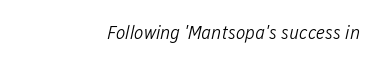
{"italic": "yes", "lean": "right", "slant_degrees": 12, "bold": "no", "underline": "no", "align": "right", "letter_spacing": "normal", "letter_spacing_em": 0.0, "glyph_px": 20}
